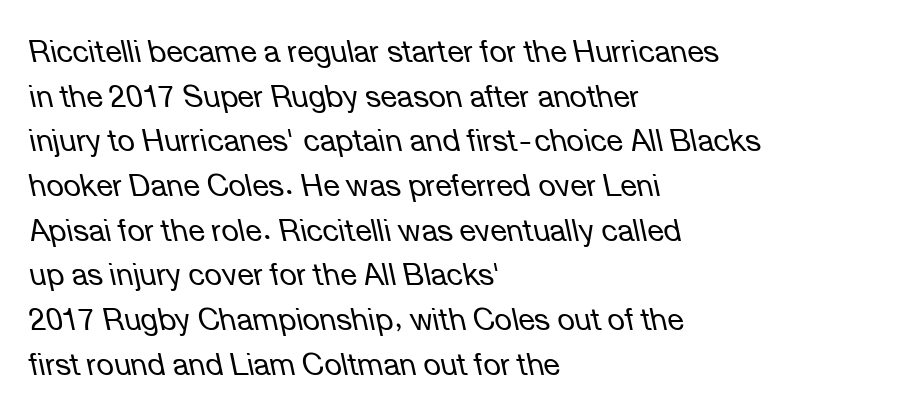
The image shows 30 px regular-weight type, italic (leaning left); set left-aligned, normal line spacing (1.49x), normal letter spacing, not underlined; low stroke contrast and a medium x-height.
